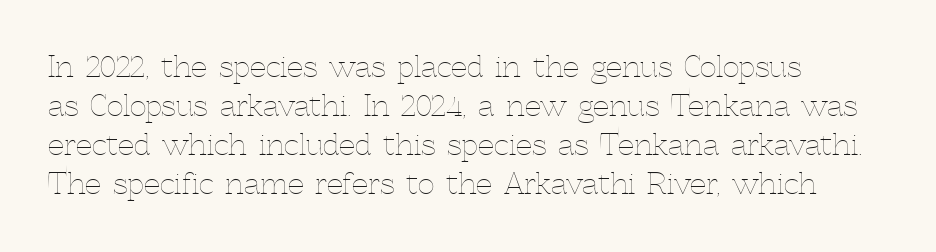
The image shows 29 px thin type, upright; set left-aligned, normal line spacing (1.35x), normal letter spacing, not underlined; a medium x-height.
